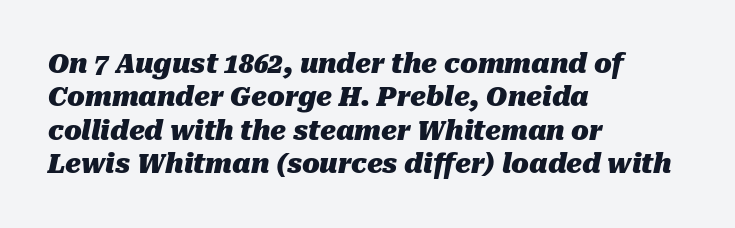
{"italic": "yes", "lean": "right", "slant_degrees": 10, "bold": "yes", "underline": "no", "align": "left", "line_spacing": "normal", "line_spacing_ratio": 1.28, "letter_spacing": "normal", "letter_spacing_em": 0.0, "glyph_px": 26}
